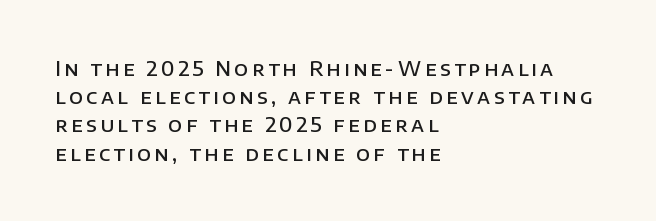
Q: Is the text bold? A: Semi-bold.
Q: Is the text italic (slanted)? A: No, it is upright.
Q: Is the text underlined? A: No.
Q: How is the paragraph aligned? A: Left-aligned.
Q: Is the spacing between lines tight, normal or loose? A: Normal.
